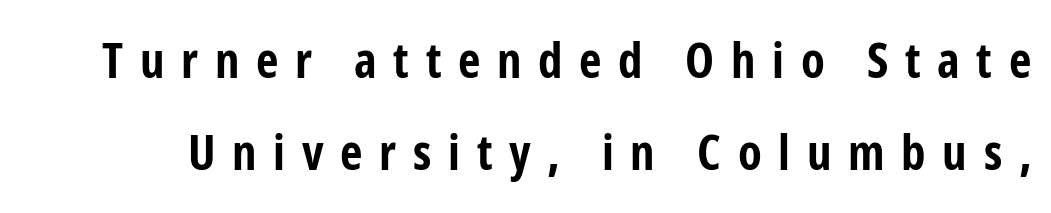
Q: Is the text bold? A: Yes.
Q: Is the text italic (slanted)? A: No, it is upright.
Q: Is the typeface a serif or a sans-serif typeface? A: Sans-serif.
Q: Is the text underlined? A: No.
Q: Is the spacing between letters normal or unusually wide? A: Unusually wide.
Q: Width (condensed, normal, or wide)? A: Condensed.
Q: Stroke contrast? A: Low.
Q: x-height? A: Medium.
Q: Monospaced? A: No.
